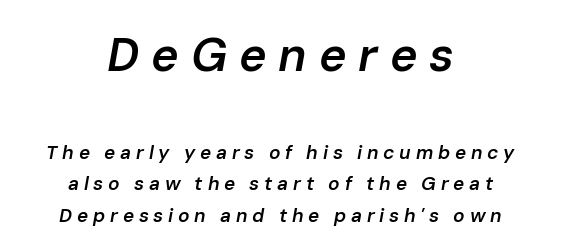
Designer's note — italics engaged. Notice the strokes are somewhat thickened but not fully heavy: this is a semibold. Typesetter's note — upper block bumped up in size, lower block left smaller. The passage shown stacks its lines at a standard gap. The line texture is sparse and dotted thanks to wide tracking. Nobody drew a line under any word here.
